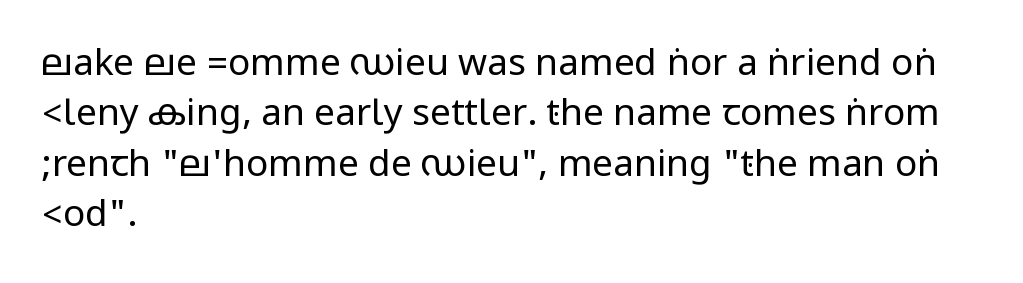
Q: Is the text bold? A: No.
Q: Is the text italic (slanted)? A: No, it is upright.
Q: Is the typeface a serif or a sans-serif typeface? A: Sans-serif.
Q: Is the text underlined? A: No.
Q: How is the paragraph aligned? A: Left-aligned.
Q: Is the spacing between letters normal or unusually wide? A: Normal.
Q: Is the spacing between lines tight, normal or loose? A: Normal.
Q: Width (condensed, normal, or wide)? A: Condensed.
Q: Stroke contrast? A: Low.
